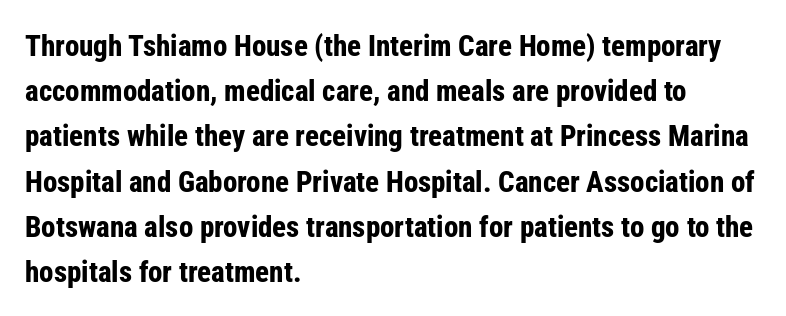
The image shows 29 px bold, condensed sans-serif type, upright; set left-aligned, normal line spacing (1.56x), normal letter spacing, not underlined; low stroke contrast and a medium x-height.
